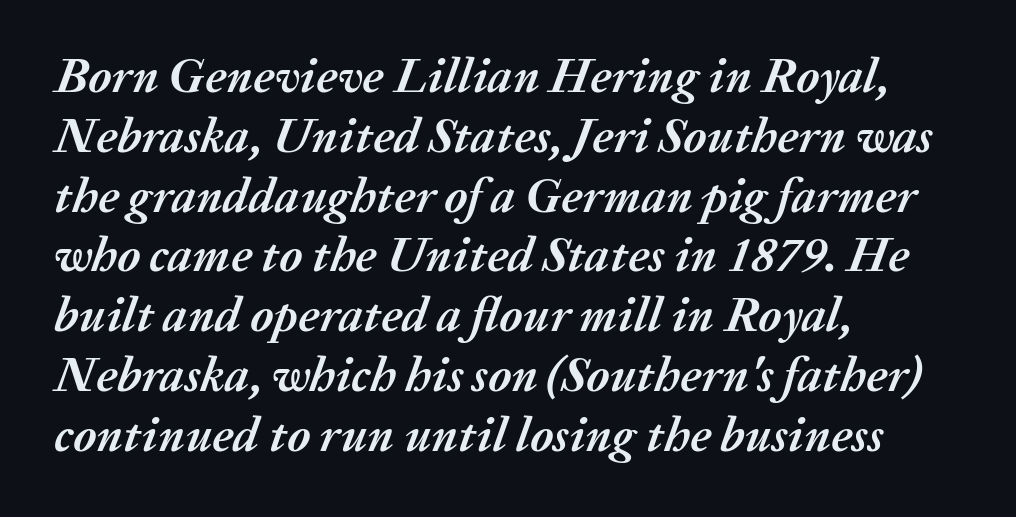
You could not count columns in this text — the font is proportionally spaced. These words are printed bold, with thick strokes throughout. A clean baseline with only descenders dipping below it. The rag falls on the right side of this text block.
